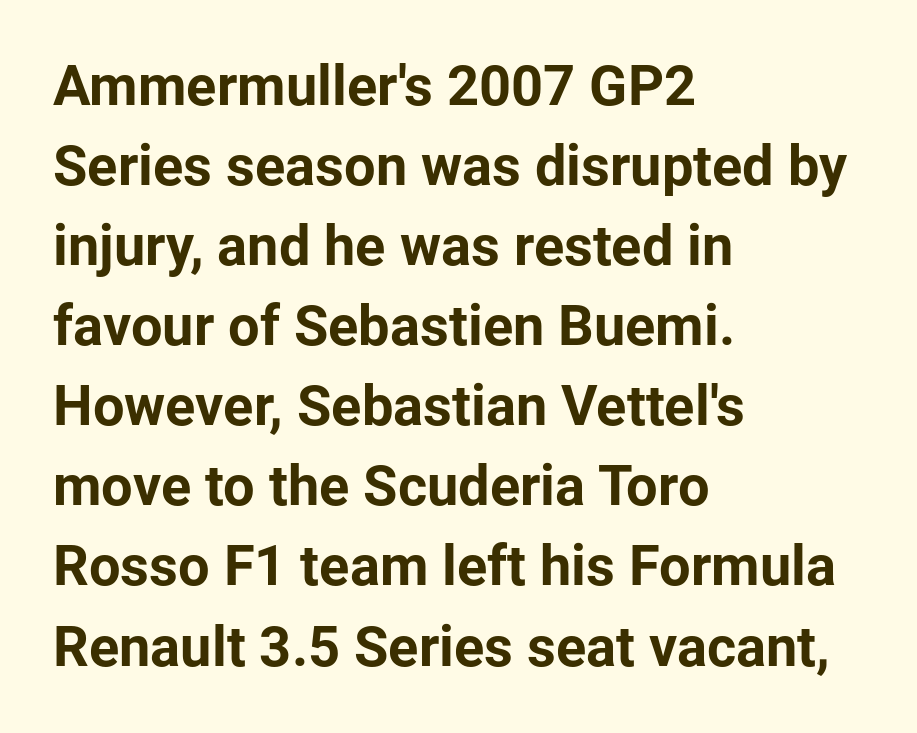
The typesetter chose a ragged-right arrangement here. Rule under the text: the space is simply empty. Serifs: no, the terminals of the letterforms are clean. Is there much room between lines? A standard amount, neither cramped nor airy.
